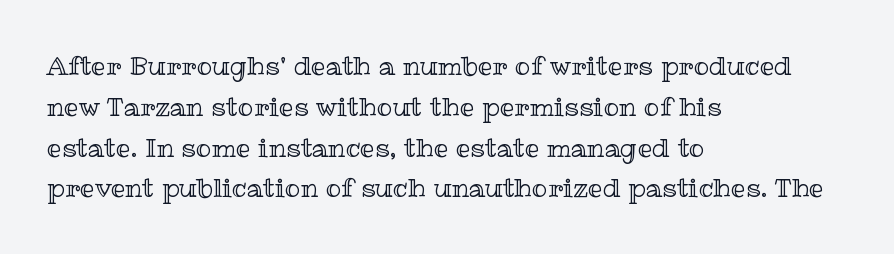
{"italic": "no", "underline": "no", "align": "left", "line_spacing": "normal", "line_spacing_ratio": 1.57, "letter_spacing": "normal", "letter_spacing_em": 0.0, "glyph_px": 26}
